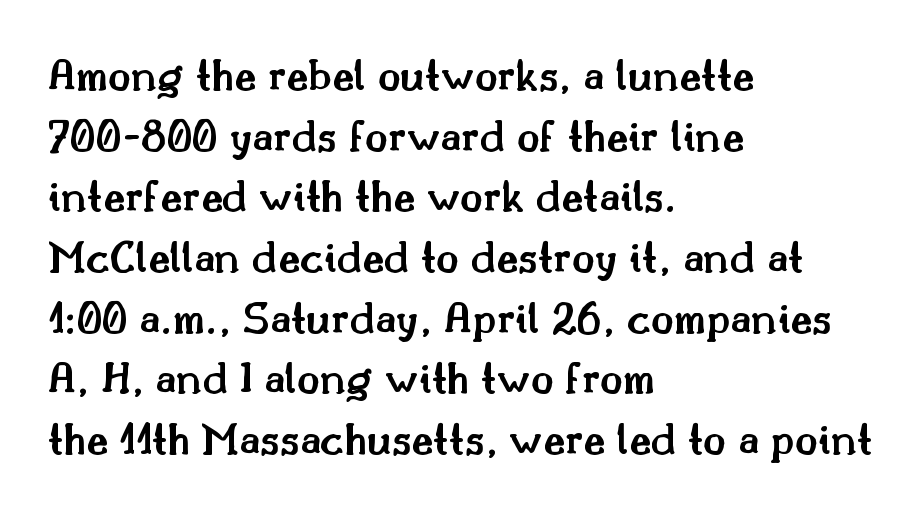
Old-style or modern, the face here clearly has serifs. The specimen reads as upright at a glance. Caption: standard tracking, unaltered. The compositor pushed each line to the left boundary. Clear beneath every line of the passage. The rendering uses a semibold face; strokes are thickened but not to full bold.
